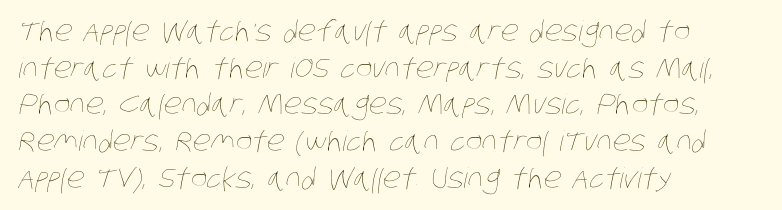
The image shows 28 px thin, condensed type; set left-aligned, normal line spacing (1.31x), normal letter spacing, not underlined; low stroke contrast and a large x-height.
